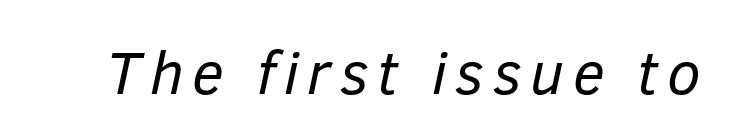
The image shows 61 px regular-weight type, italic (leaning right); set not underlined; low stroke contrast and a medium x-height.
